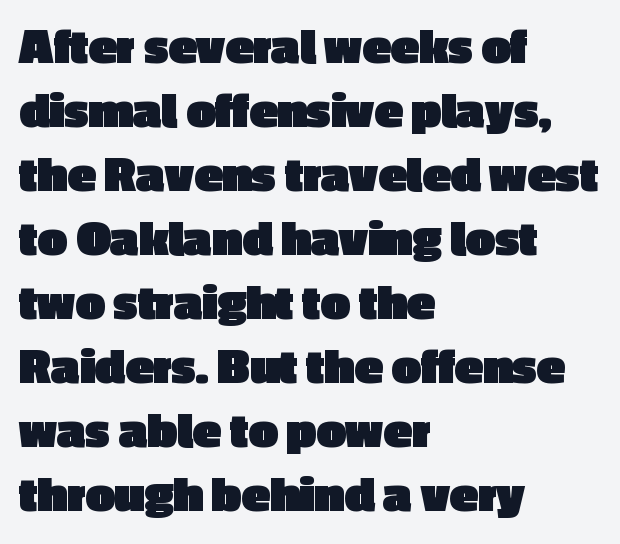
The image shows 52 px heavy sans-serif type, upright; set left-aligned, line spacing 1.23x, normal letter spacing, not underlined; a medium x-height.
